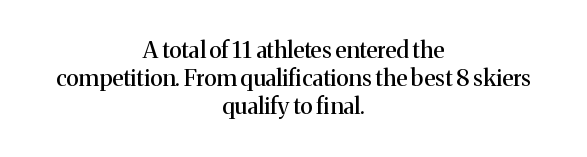
These lines stack symmetrically, like a column narrowing and widening about its center. Style check: upright. Each word holds together tightly as a unit, with standard inter-letter gaps. Words float on clear page, feet unadorned.
